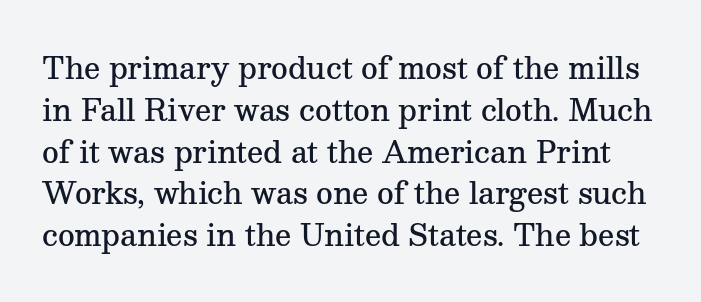
Notice how descenders clear the ascenders below comfortably — that's standard leading. What stands out about the letter spacing? Nothing — it is the standard amount. Stroke thickness is moderately raised; the sample reads as semibold. Type without underlining. Here the designer chose a conventional face with non-uniform glyph widths. The letters stand straight up with perfectly vertical stems.
